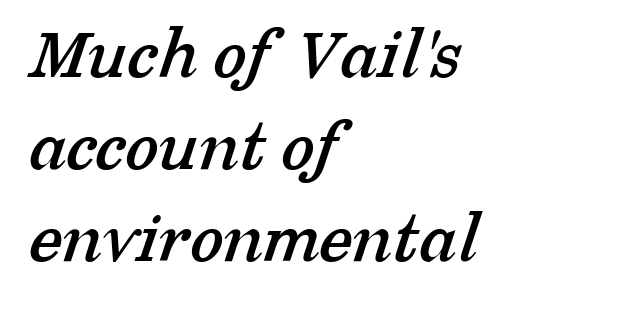
Layout note: lines flush left. The face used here is rendered with its standard letterfit. Type style note: has serifs. These lines are rendered in a variable-pitch font.
